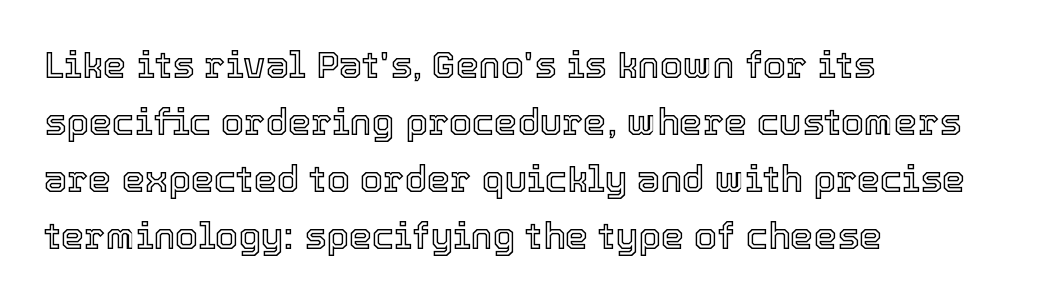
If you drew a line through each stem, it would be perfectly vertical. This sample is left-justified, so line endings fall wherever the words run out. The letters advance in unequal steps, a hallmark of proportional type. Leading matches the norm, producing a regular column. Just letters on the line, the space beneath them empty.
